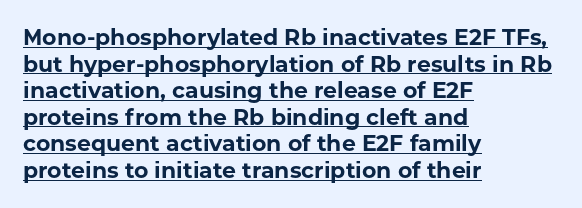
The image shows 22 px bold type, upright; set left-aligned, line spacing 1.21x, normal letter spacing, underlined.
